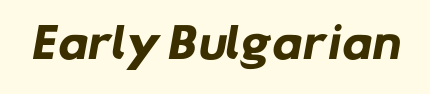
{"serif": "no", "bold": "yes", "weight": "heavy", "width": "normal", "stroke_contrast": "low", "x_height": "medium", "monospaced": "no", "underline": "no", "letter_spacing": "normal", "letter_spacing_em": 0.0, "glyph_px": 41}
